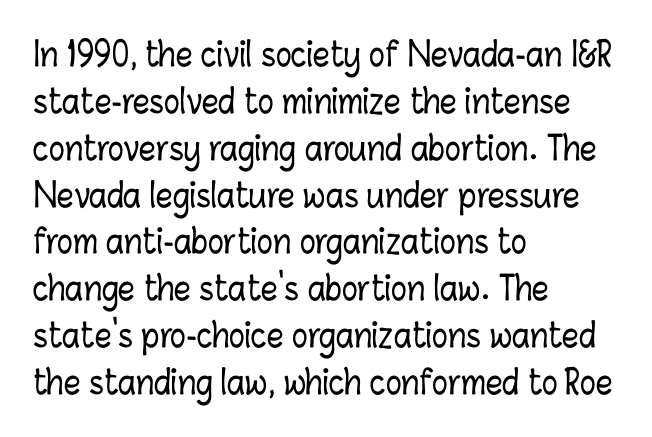
Anything drawn beneath the words? Only blank space. No italicization has been applied; the sample stays upright. How are the letters spaced? Ordinarily, with no added tracking. Leading: standard. The lines are quadded left.
